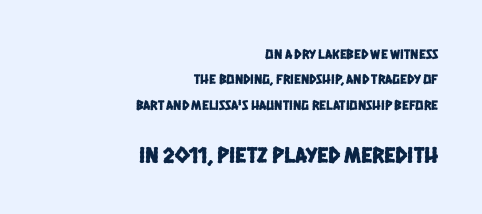
Q: Is the text underlined? A: No.
Q: How is the paragraph aligned? A: Right-aligned.
Q: Is the spacing between letters normal or unusually wide? A: Normal.
Q: Which block of text is set in a larger size, the first (top) or the second (bottom)? A: The second (bottom) one.
